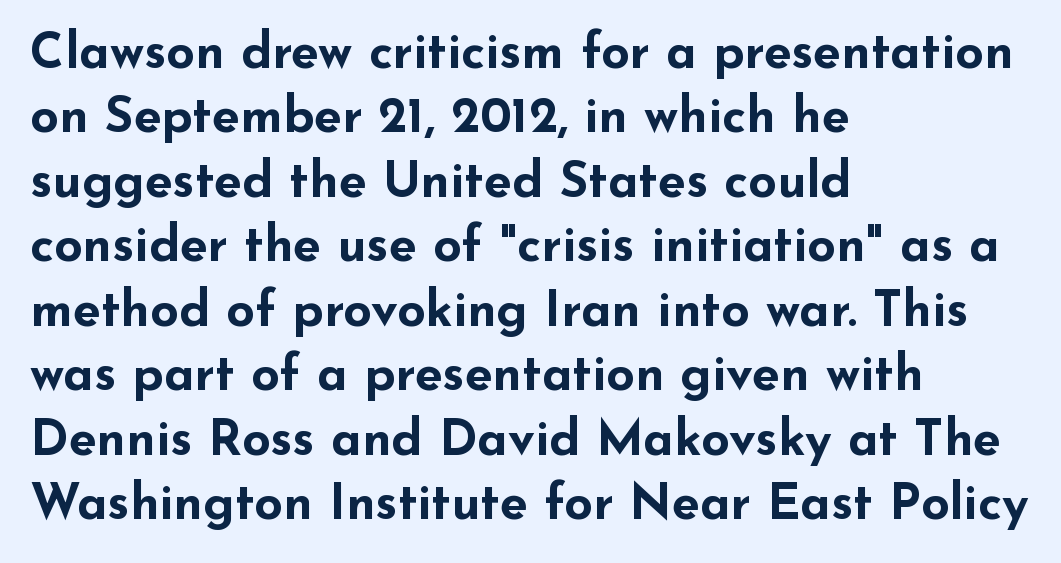
{"serif": "no", "italic": "no", "bold": "yes", "weight": "bold", "width": "wide", "stroke_contrast": "low", "x_height": "small", "monospaced": "no", "underline": "no", "align": "left", "line_spacing": "normal", "line_spacing_ratio": 1.29, "letter_spacing": "normal", "letter_spacing_em": 0.0, "glyph_px": 50}
